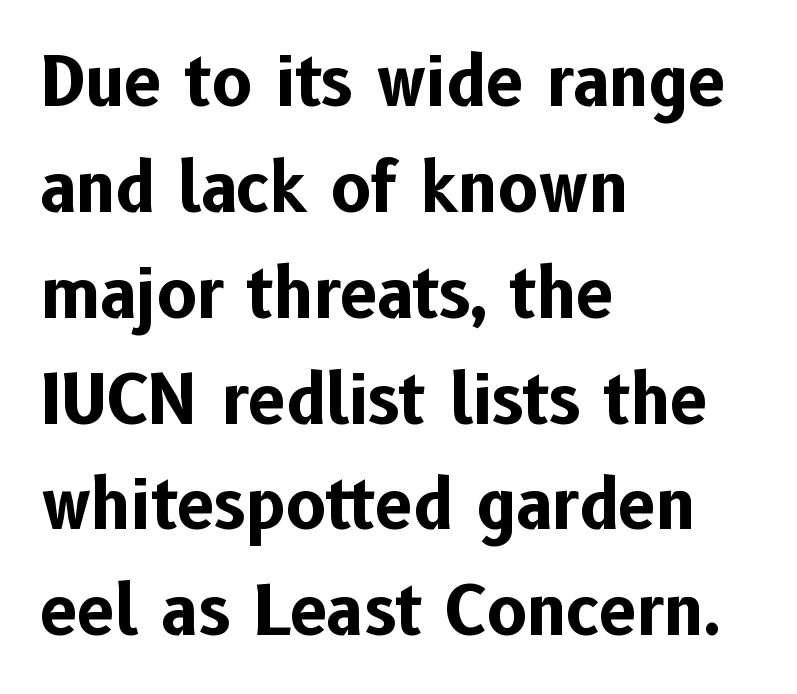
{"serif": "no", "italic": "no", "bold": "yes", "weight": "bold", "width": "normal", "stroke_contrast": "low", "x_height": "medium", "monospaced": "no", "underline": "no", "align": "left", "line_spacing": "normal", "line_spacing_ratio": 1.58, "letter_spacing": "normal", "letter_spacing_em": 0.0, "glyph_px": 67}
